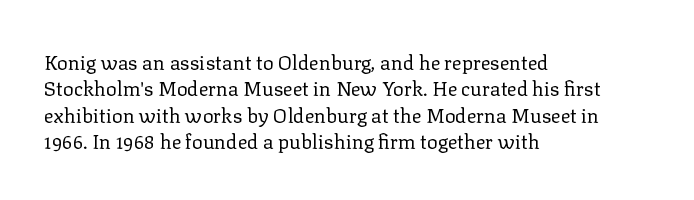
{"italic": "no", "bold": "no", "underline": "no", "align": "left", "line_spacing": "normal", "line_spacing_ratio": 1.32, "letter_spacing": "normal", "letter_spacing_em": 0.0, "glyph_px": 20}
